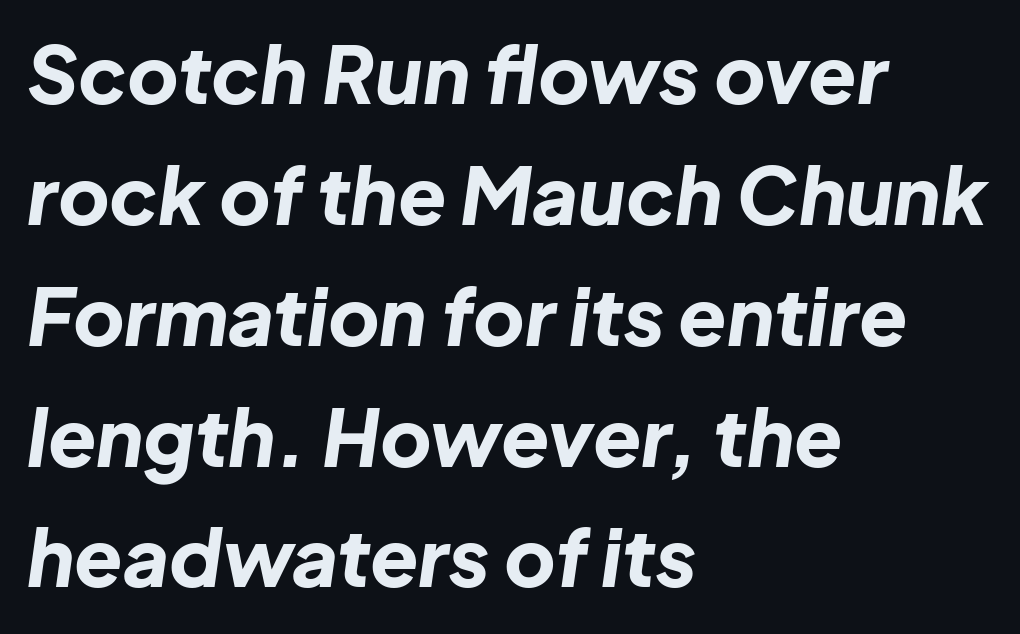
The image shows 79 px bold type, italic (leaning right); set left-aligned, normal line spacing (1.53x), normal letter spacing, not underlined; low stroke contrast and a medium x-height.
